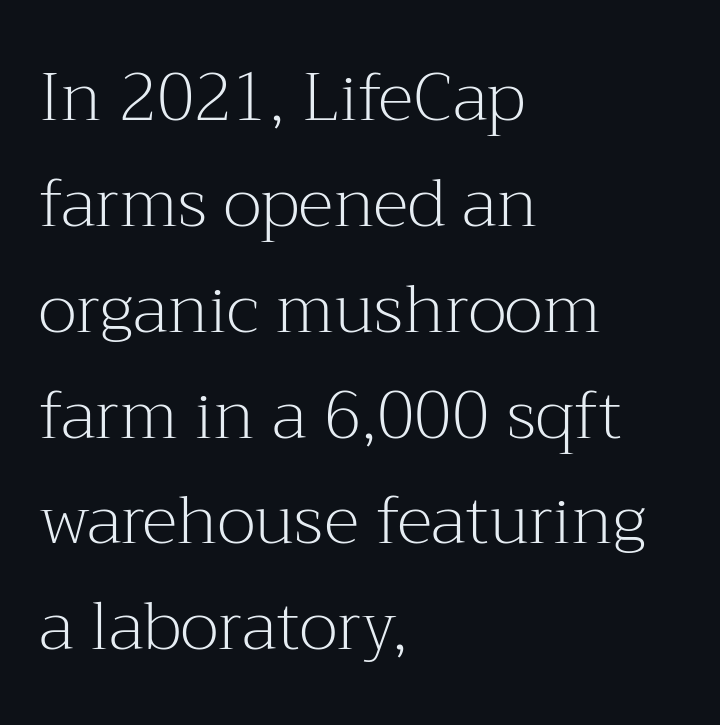
Q: Is the text bold? A: No.
Q: Is the text italic (slanted)? A: No, it is upright.
Q: Is the typeface a serif or a sans-serif typeface? A: Serif.
Q: Is the text underlined? A: No.
Q: How is the paragraph aligned? A: Left-aligned.
Q: Is the spacing between letters normal or unusually wide? A: Normal.
Q: Is the spacing between lines tight, normal or loose? A: Normal.
Q: Width (condensed, normal, or wide)? A: Normal.
Q: Stroke contrast? A: Medium.
Q: x-height? A: Medium.
Q: Monospaced? A: No.
